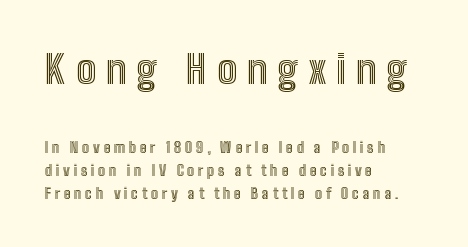
The image shows 39 px condensed type, upright; set left-aligned, normal line spacing (1.62x), unusually wide letter spacing (+0.26 em), not underlined; the first (top) block is 2.79x larger; a medium x-height.
